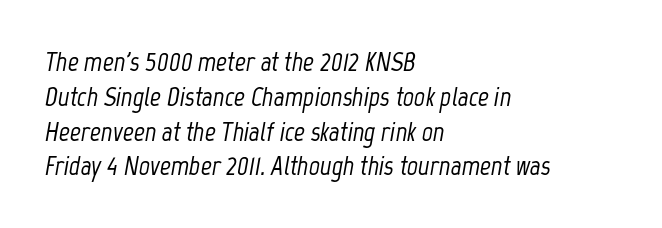
The face used here has a pronounced slope to its letters. This rendering features lettering with no underline. A typesetter would call this zero additional tracking. Teacher's note: observe the even left margin — that is flush-left alignment. Regarding leading, the lines here are spaced in the standard way.
